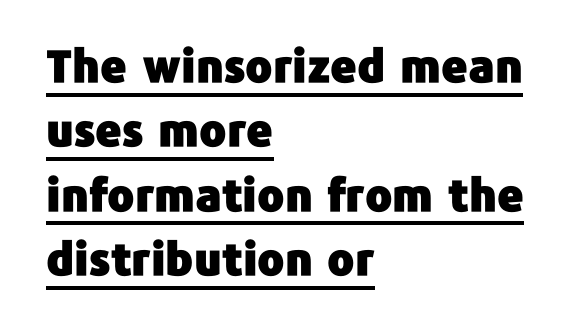
The typesetter has applied underlining to the passage shown. Interline gaps are of average width in this sample. This sample uses an upright cut, with every glyph sitting square on the baseline. The text block is weighted toward the left margin, trailing off unevenly rightward. The gaps between neighbouring characters are ordinary and unremarkable. The designer went with a sans here, leaving each stem footless.
